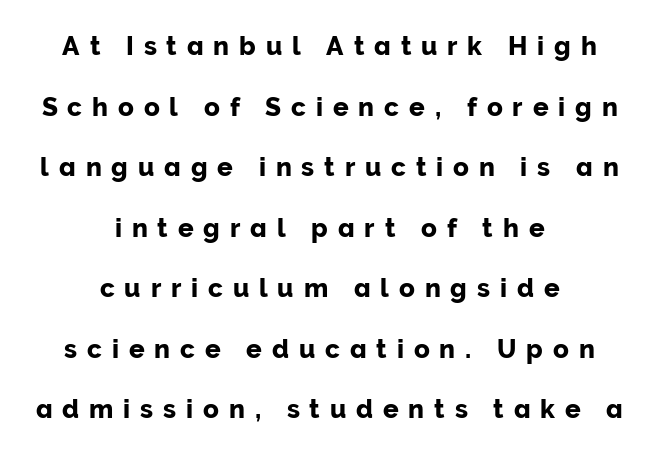
The image shows 26 px text type, upright; set centered, loose line spacing (2.33x), unusually wide letter spacing (+0.38 em), not underlined.
